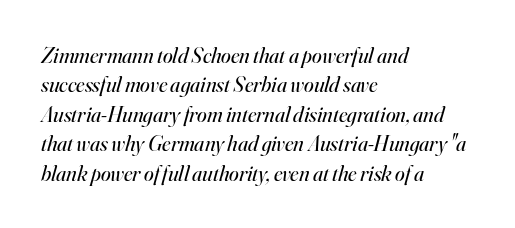
{"italic": "yes", "lean": "right", "slant_degrees": 16, "bold": "no", "underline": "no", "align": "left", "line_spacing": "normal", "line_spacing_ratio": 1.34, "letter_spacing": "normal", "letter_spacing_em": 0.0, "glyph_px": 22}
